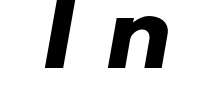
The area under the type is left untouched. You can tell from the bare stems that sans-serif type was used. A typesetter would call this heavily tracked-out type. Looks like regular typesetting: each glyph gets only the width it needs.
